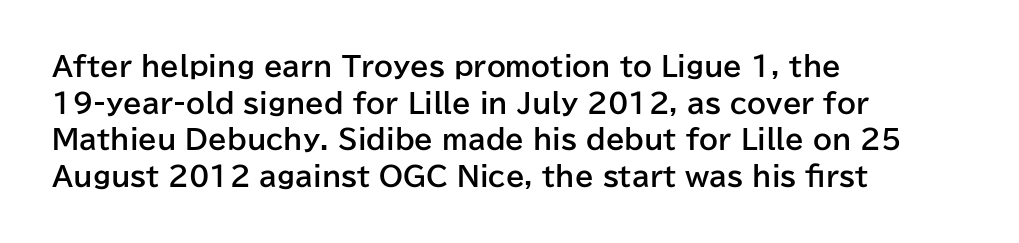
Casual observation: everything's shoved over to the left. Look at the tracking — it's just the regular setting, nothing added. The rendering uses a moderate line-height, typical for paragraphs. Decoration check: the copy has no underline. The face used here has the dense, thick strokes of a bold. The typography opts for an upright posture over an oblique one.
